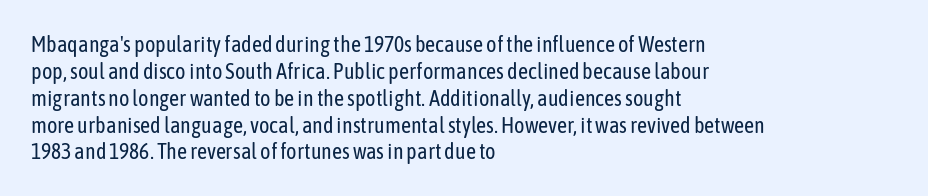
Honestly, the letter spacing is just normal — you wouldn't notice it. A student would call this left alignment; a typographer would say flush left, rag right. The font sits on the lighter half of the weight spectrum, regular included. Just letters on the line, the space beneath them empty.
